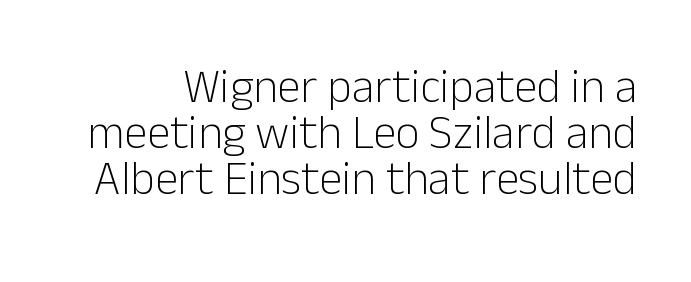
Just letters on the line, the space beneath them empty. Look at the bottom of the vertical strokes: they stop flat, with no serifs. Quick note: interline space is minimal. Each word holds together tightly as a unit, with standard inter-letter gaps. Think standard paragraph weight, or any step lighter than that.
